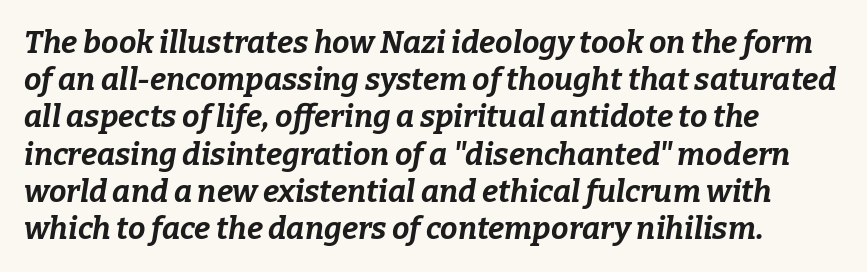
The image shows 31 px bold type, italic (leaning right); set left-aligned, line spacing 1.2x, normal letter spacing, not underlined; low stroke contrast and a medium x-height.
